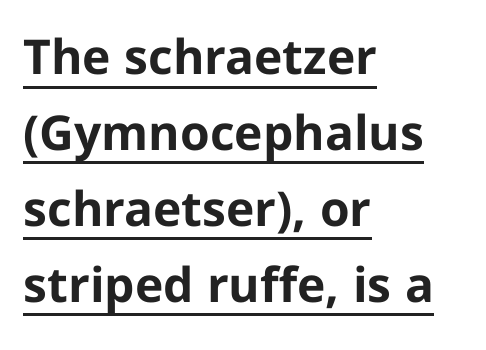
The image shows 48 px bold sans-serif type, upright; set left-aligned, normal line spacing (1.58x), normal letter spacing, underlined; low stroke contrast and a medium x-height.
